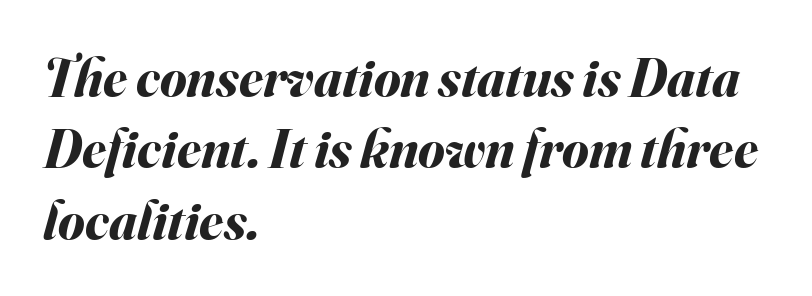
Q: Is the text bold? A: Yes.
Q: Is the text italic (slanted)? A: Yes, it leans right by about 16 degrees.
Q: Is the text underlined? A: No.
Q: How is the paragraph aligned? A: Left-aligned.
Q: Is the spacing between letters normal or unusually wide? A: Normal.
Q: Is the spacing between lines tight, normal or loose? A: Normal.
Q: Width (condensed, normal, or wide)? A: Normal.
Q: Stroke contrast? A: Medium.
Q: x-height? A: Small.
Q: Monospaced? A: No.
